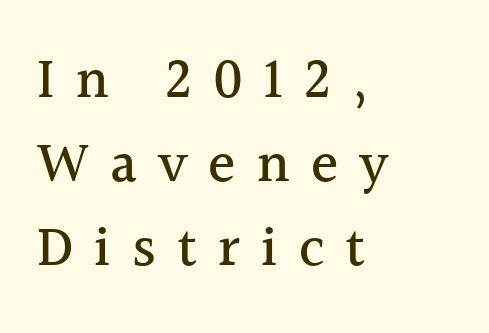
Serif or sans? Serif — the stroke terminals have little feet. The paragraph shown leans on its left margin. Style check: upright. Underlining? Definitely not there. Varying glyph widths throughout — classic text-font behaviour. Quick note: interline space is typical.
